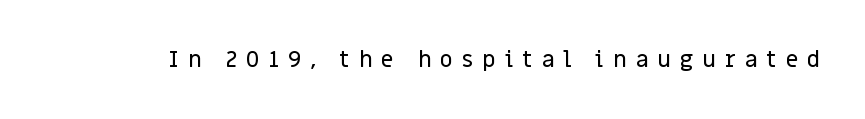
The image shows 23 px text type, upright; set unusually wide letter spacing (+0.38 em), not underlined.
